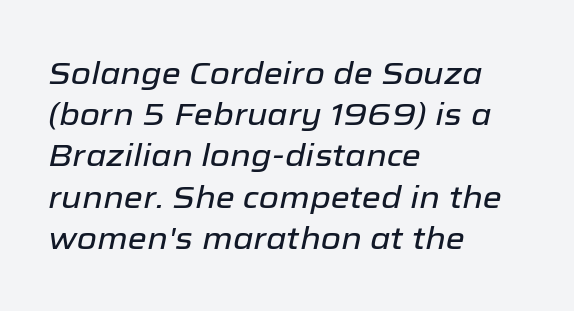
{"italic": "yes", "lean": "right", "slant_degrees": 12, "width": "normal", "stroke_contrast": "low", "x_height": "medium", "monospaced": "no", "underline": "no", "align": "left", "line_spacing": "normal", "line_spacing_ratio": 1.33, "letter_spacing": "normal", "letter_spacing_em": 0.0, "glyph_px": 31}
